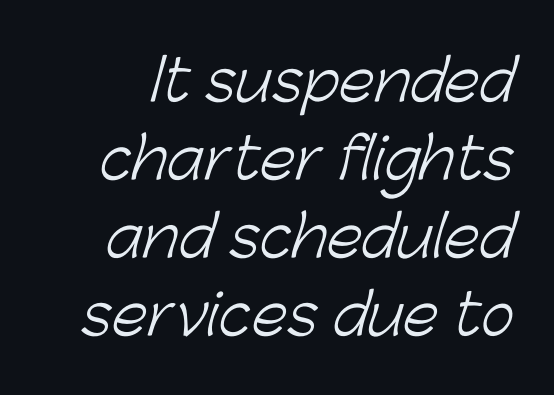
Q: Is the text bold? A: No.
Q: Is the typeface a serif or a sans-serif typeface? A: Sans-serif.
Q: Is the text underlined? A: No.
Q: Is the spacing between letters normal or unusually wide? A: Normal.
Q: Is the spacing between lines tight, normal or loose? A: Normal.
Q: Width (condensed, normal, or wide)? A: Normal.
Q: Stroke contrast? A: Low.
Q: x-height? A: Medium.
Q: Monospaced? A: No.
